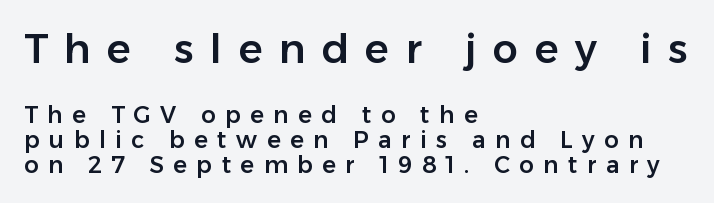
Q: Is the text italic (slanted)? A: No, it is upright.
Q: Is the typeface a serif or a sans-serif typeface? A: Sans-serif.
Q: Is the text underlined? A: No.
Q: How is the paragraph aligned? A: Left-aligned.
Q: Is the spacing between letters normal or unusually wide? A: Unusually wide.
Q: Is the spacing between lines tight, normal or loose? A: Tight.
Q: Which block of text is set in a larger size, the first (top) or the second (bottom)? A: The first (top) one.
Q: Width (condensed, normal, or wide)? A: Normal.
Q: Stroke contrast? A: Low.
Q: x-height? A: Medium.
Q: Monospaced? A: No.
